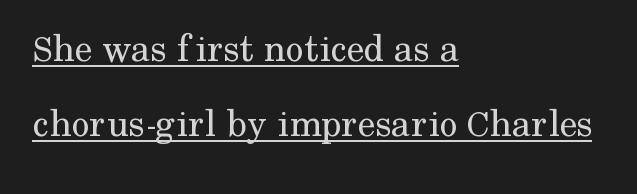
Q: Is the text bold? A: No.
Q: Is the text italic (slanted)? A: No, it is upright.
Q: Is the typeface a serif or a sans-serif typeface? A: Serif.
Q: Is the text underlined? A: Yes.
Q: How is the paragraph aligned? A: Left-aligned.
Q: Is the spacing between letters normal or unusually wide? A: Normal.
Q: Width (condensed, normal, or wide)? A: Normal.
Q: Stroke contrast? A: Medium.
Q: x-height? A: Medium.
Q: Monospaced? A: No.
